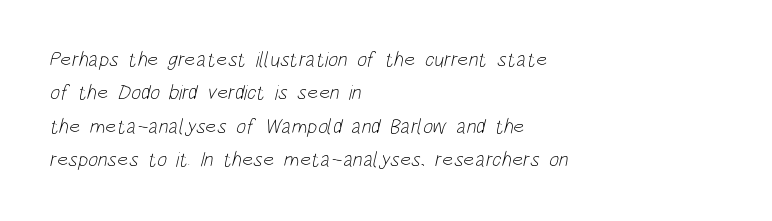
Check under the words: just untouched page. This sample uses plain, unmodified letter spacing. The compositor pushed each line to the left boundary. Nothing heavy about these letters — not bold at all.
